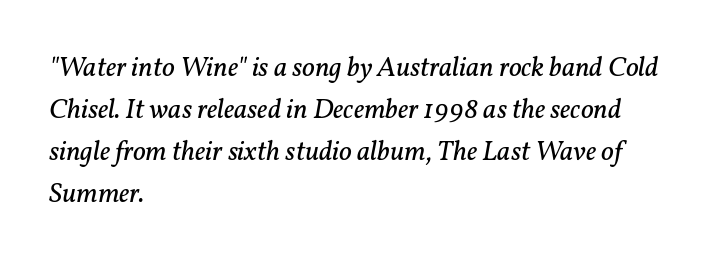
If you measured baseline to baseline, you'd find a middling distance. Unlike a clean sans, this face finishes its strokes with serifs. The face looks like a standard text weight, possibly lighter. Looking at the ascenders, they clearly lean. The words here are not underlined.
